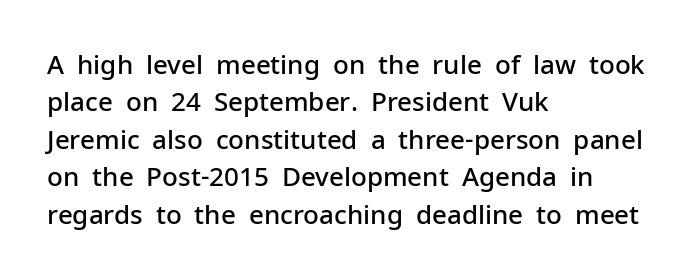
Q: Is the text bold? A: Semi-bold.
Q: Is the text italic (slanted)? A: No, it is upright.
Q: Is the text underlined? A: No.
Q: How is the paragraph aligned? A: Left-aligned.
Q: Is the spacing between letters normal or unusually wide? A: Normal.
Q: Is the spacing between lines tight, normal or loose? A: Normal.
